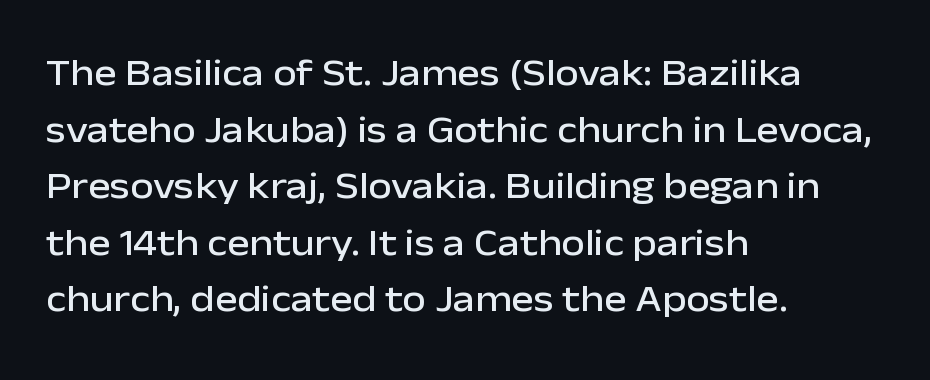
Inter-character spacing is left at the font's built-in metrics. The designer went with a sans here, leaving each stem footless. Is the block centered? No — it sits flush against the left margin. Italic: no, the glyphs are upright roman.
